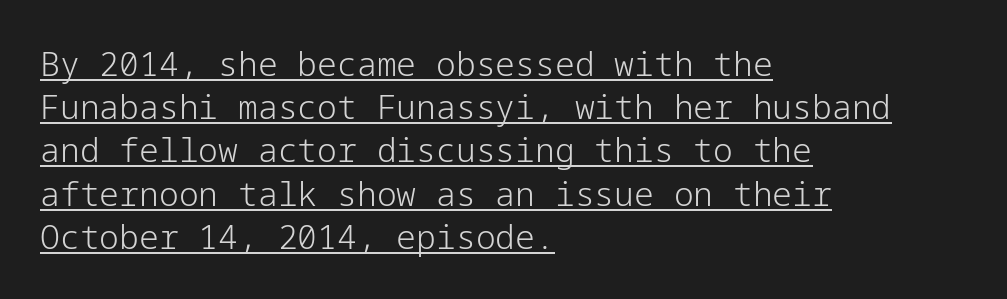
The image shows 33 px light sans-serif type, upright; set left-aligned, normal line spacing (1.31x), normal letter spacing, underlined; low stroke contrast and a medium x-height.
